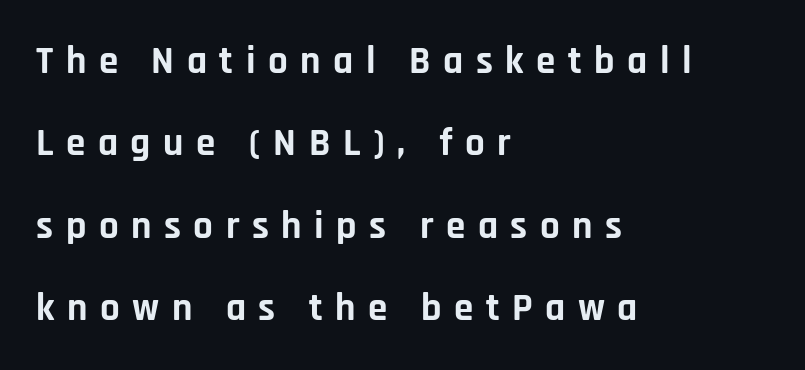
Q: Is the text bold? A: Yes.
Q: Is the text italic (slanted)? A: No, it is upright.
Q: Is the typeface a serif or a sans-serif typeface? A: Sans-serif.
Q: Is the text underlined? A: No.
Q: How is the paragraph aligned? A: Left-aligned.
Q: Is the spacing between letters normal or unusually wide? A: Unusually wide.
Q: Is the spacing between lines tight, normal or loose? A: Loose.
Q: Width (condensed, normal, or wide)? A: Normal.
Q: Stroke contrast? A: Low.
Q: x-height? A: Large.
Q: Monospaced? A: No.
